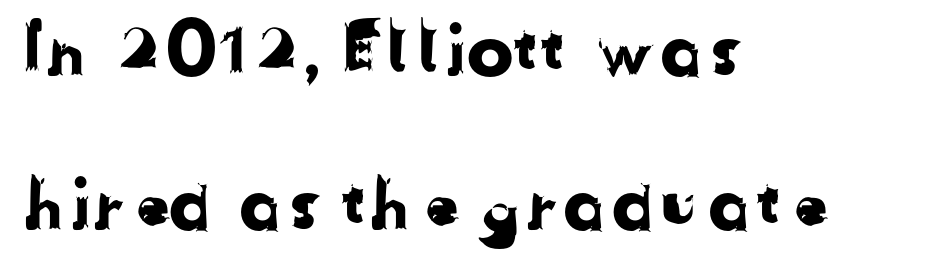
The image shows 70 px sans-serif type; set left-aligned, loose line spacing (2.2x), normal letter spacing, not underlined; low stroke contrast and a medium x-height.
